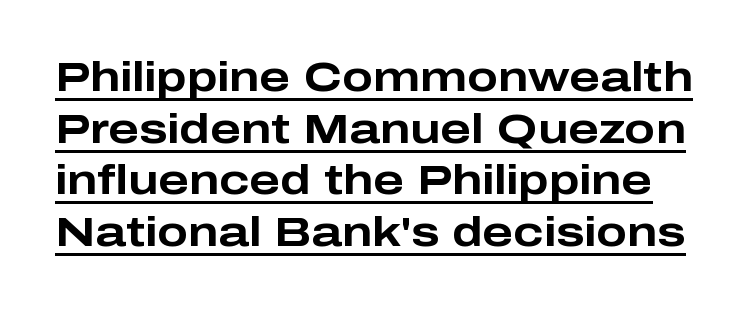
Do the characters align in a grid? No, the font is proportional. You could call the tracking neutral — neither tight nor loose. Summary of weight: heavy, a full bold. Leading matches the norm, producing a regular column. Designer's note — italics off, roman on.
